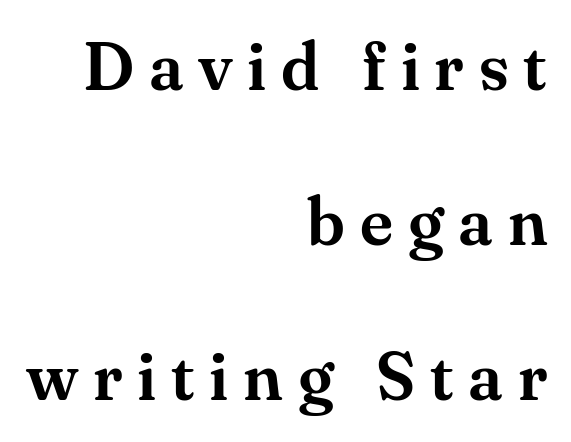
{"serif": "yes", "italic": "no", "width": "normal", "stroke_contrast": "medium", "x_height": "small", "monospaced": "no", "underline": "no", "align": "right", "line_spacing": "loose", "line_spacing_ratio": 2.31, "letter_spacing": "wide", "letter_spacing_em": 0.22, "glyph_px": 67}
